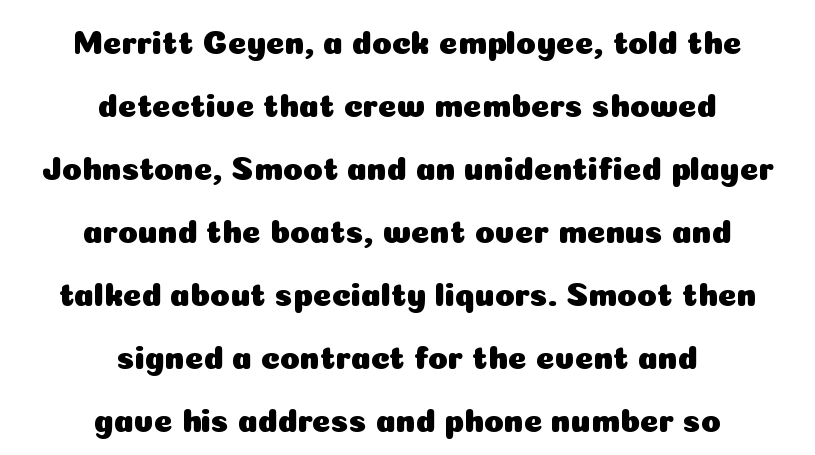
The image shows 32 px sans-serif type, upright; set centered, loose line spacing (1.97x), normal letter spacing, not underlined; low stroke contrast and a medium x-height.
